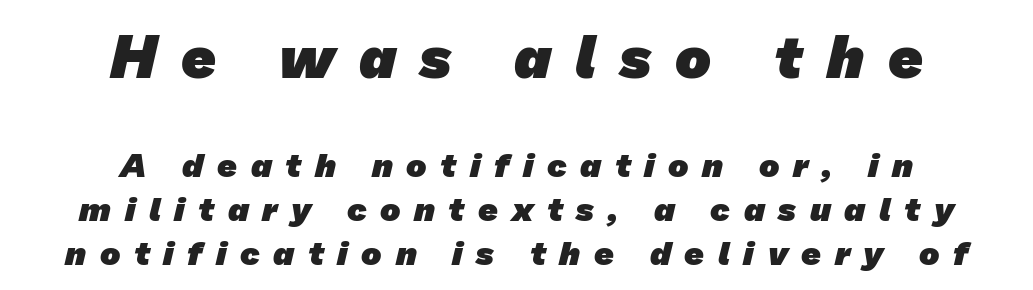
{"serif": "no", "bold": "yes", "weight": "heavy", "width": "normal", "stroke_contrast": "low", "x_height": "medium", "monospaced": "no", "underline": "no", "align": "center", "line_spacing": "normal", "line_spacing_ratio": 1.3, "letter_spacing": "wide", "letter_spacing_em": 0.4, "larger_block": "first", "size_ratio": 1.76, "glyph_px": 60}
